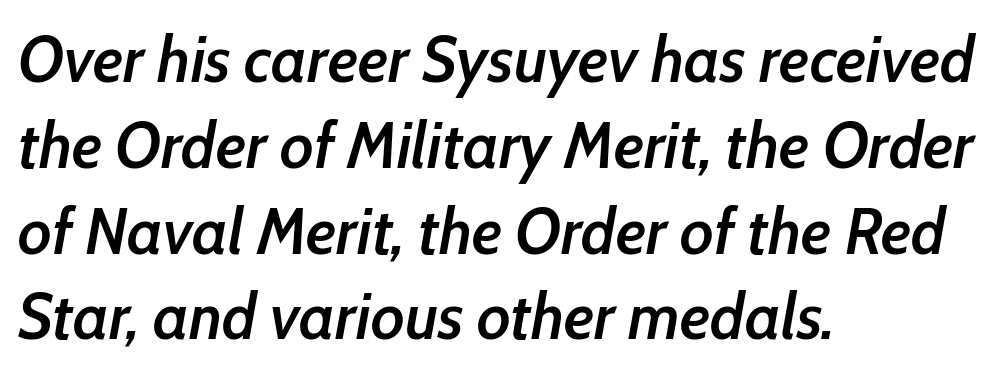
The image shows 66 px semibold, condensed type, italic (leaning right); set left-aligned, normal line spacing (1.3x), normal letter spacing, not underlined; low stroke contrast and a medium x-height.
